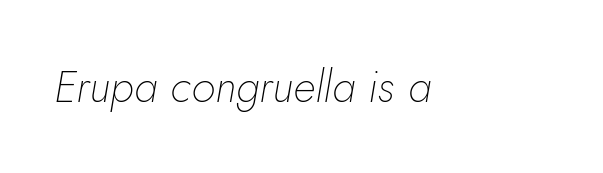
The image shows 44 px thin type, italic (leaning right); set normal letter spacing, not underlined; low stroke contrast and a small x-height.
